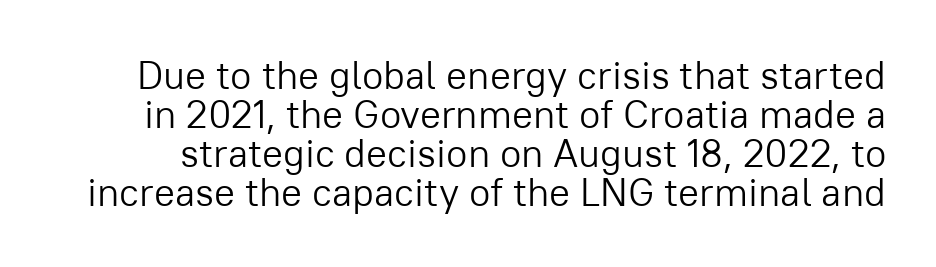
Note the varied advance widths — an 'i' is clearly narrower than an 'm'. Honestly, there is no underline to notice here at all. You can tell it's not italic because the verticals are truly vertical. The font family rendered here belongs to the sans-serif group. Letters have the restrained weight of plain body copy at most. Default kerning and tracking; the words read as compact shapes.
